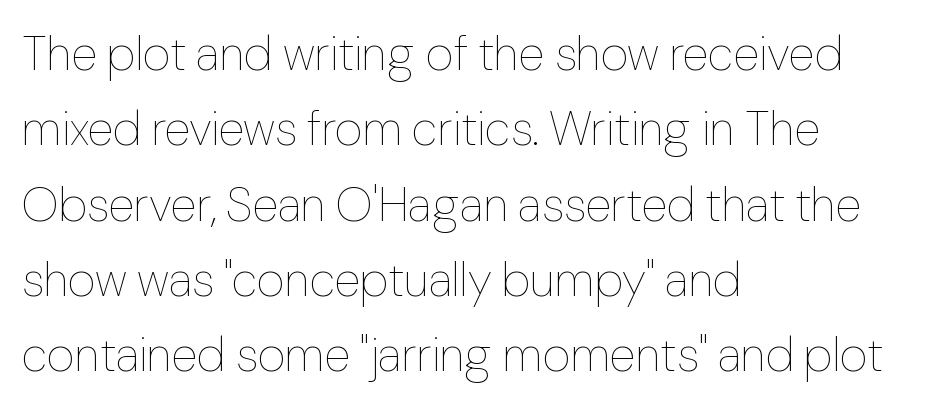
Q: Is the text bold? A: No.
Q: Is the text italic (slanted)? A: No, it is upright.
Q: Is the text underlined? A: No.
Q: How is the paragraph aligned? A: Left-aligned.
Q: Is the spacing between letters normal or unusually wide? A: Normal.
Q: Is the spacing between lines tight, normal or loose? A: Normal.
Q: Width (condensed, normal, or wide)? A: Normal.
Q: Stroke contrast? A: Low.
Q: x-height? A: Medium.
Q: Monospaced? A: No.
